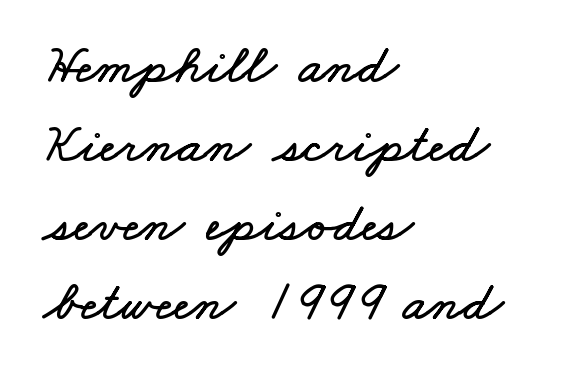
The image shows 56 px wide type; set left-aligned, normal line spacing (1.41x), normal letter spacing, not underlined; low stroke contrast and a small x-height.
